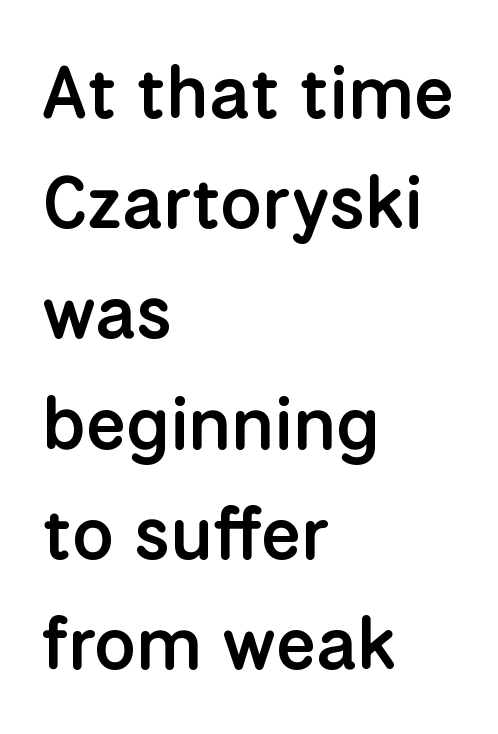
Q: Is the text bold? A: Semi-bold.
Q: Is the text italic (slanted)? A: No, it is upright.
Q: Is the typeface a serif or a sans-serif typeface? A: Sans-serif.
Q: Is the text underlined? A: No.
Q: How is the paragraph aligned? A: Left-aligned.
Q: Is the spacing between letters normal or unusually wide? A: Normal.
Q: Is the spacing between lines tight, normal or loose? A: Normal.
Q: Width (condensed, normal, or wide)? A: Normal.
Q: Stroke contrast? A: Low.
Q: x-height? A: Medium.
Q: Monospaced? A: No.
